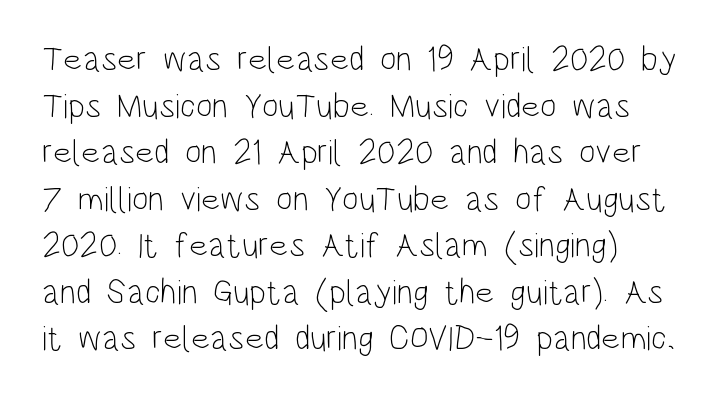
The image shows 35 px light, condensed sans-serif type, upright; set normal line spacing (1.33x), normal letter spacing, not underlined; low stroke contrast and a large x-height.
